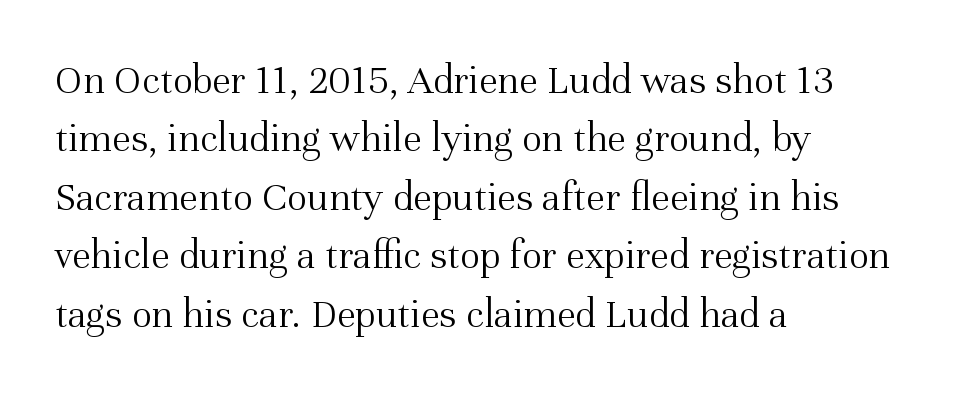
Q: Is the text bold? A: No.
Q: Is the text italic (slanted)? A: No, it is upright.
Q: Is the typeface a serif or a sans-serif typeface? A: Serif.
Q: Is the text underlined? A: No.
Q: How is the paragraph aligned? A: Left-aligned.
Q: Is the spacing between letters normal or unusually wide? A: Normal.
Q: Is the spacing between lines tight, normal or loose? A: Normal.
Q: Width (condensed, normal, or wide)? A: Normal.
Q: Stroke contrast? A: Medium.
Q: x-height? A: Medium.
Q: Monospaced? A: No.
